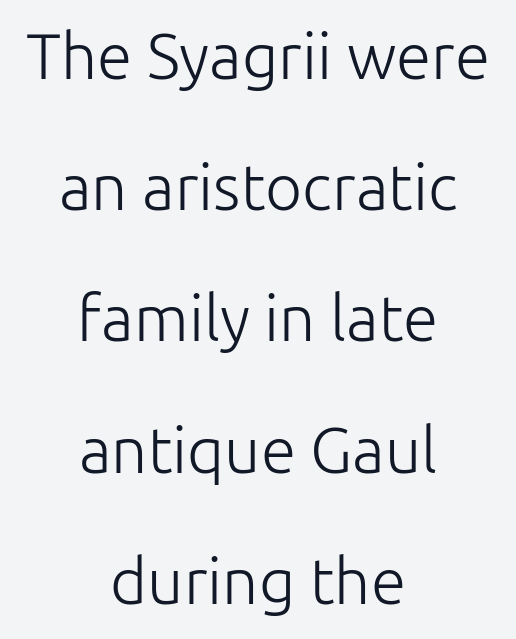
Q: Is the text bold? A: No.
Q: Is the text italic (slanted)? A: No, it is upright.
Q: Is the typeface a serif or a sans-serif typeface? A: Sans-serif.
Q: Is the text underlined? A: No.
Q: How is the paragraph aligned? A: Centered.
Q: Is the spacing between letters normal or unusually wide? A: Normal.
Q: Is the spacing between lines tight, normal or loose? A: Loose.
Q: Width (condensed, normal, or wide)? A: Normal.
Q: Stroke contrast? A: Low.
Q: x-height? A: Medium.
Q: Monospaced? A: No.
